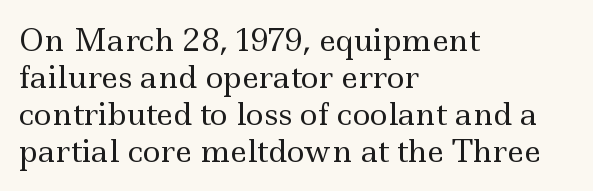
{"serif": "yes", "italic": "no", "bold": "no", "weight": "regular", "width": "wide", "x_height": "small", "monospaced": "no", "underline": "no", "align": "left", "line_spacing_ratio": 1.23, "letter_spacing": "normal", "letter_spacing_em": 0.0, "glyph_px": 30}
